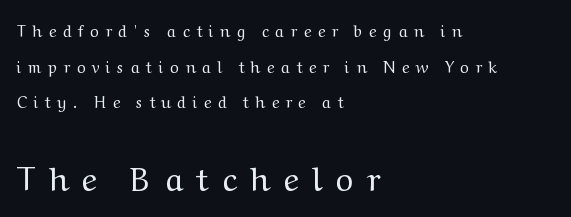
The image shows 33 px regular-weight serif type, upright; set left-aligned, loose line spacing (2.22x), unusually wide letter spacing (+0.45 em), not underlined; the second (bottom) block is 2.06x larger; medium stroke contrast and a medium x-height.
